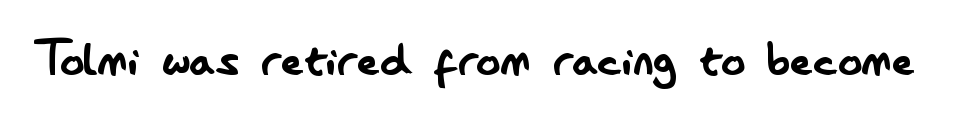
Q: Is the text bold? A: No.
Q: Is the text italic (slanted)? A: No, it is upright.
Q: Is the typeface a serif or a sans-serif typeface? A: Sans-serif.
Q: Is the text underlined? A: No.
Q: Is the spacing between letters normal or unusually wide? A: Normal.
Q: Width (condensed, normal, or wide)? A: Condensed.
Q: Stroke contrast? A: Low.
Q: x-height? A: Small.
Q: Monospaced? A: No.
